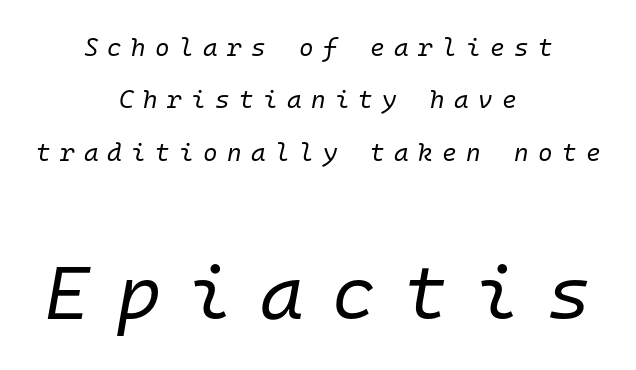
A bare baseline throughout the passage. Leading: increased. Small over large — that's the arrangement of the two blocks here. Substantial extra tracking has been applied to these lines.
